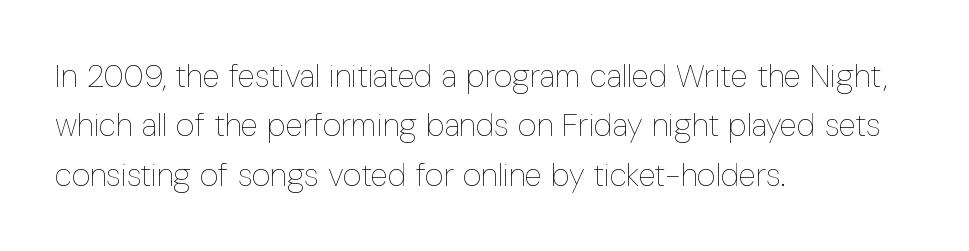
Q: Is the text bold? A: No.
Q: Is the text italic (slanted)? A: No, it is upright.
Q: Is the text underlined? A: No.
Q: How is the paragraph aligned? A: Left-aligned.
Q: Is the spacing between letters normal or unusually wide? A: Normal.
Q: Is the spacing between lines tight, normal or loose? A: Normal.
Q: Width (condensed, normal, or wide)? A: Condensed.
Q: Stroke contrast? A: Low.
Q: x-height? A: Medium.
Q: Monospaced? A: No.
